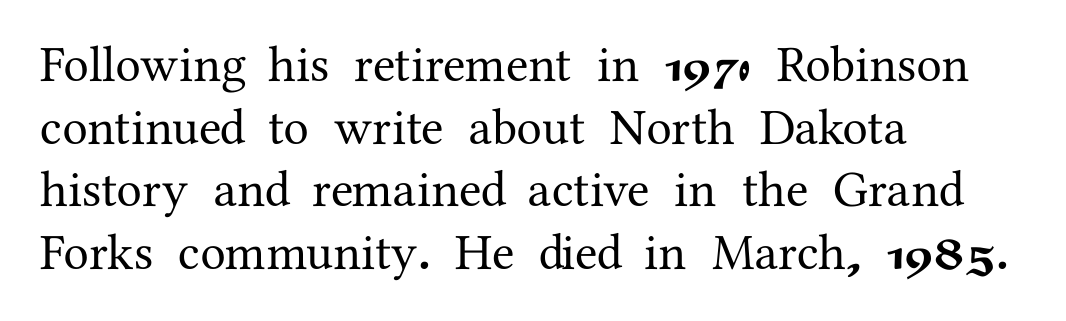
Q: Is the text italic (slanted)? A: No, it is upright.
Q: Is the typeface a serif or a sans-serif typeface? A: Serif.
Q: Is the text underlined? A: No.
Q: How is the paragraph aligned? A: Left-aligned.
Q: Is the spacing between letters normal or unusually wide? A: Normal.
Q: Width (condensed, normal, or wide)? A: Normal.
Q: Stroke contrast? A: Medium.
Q: x-height? A: Medium.
Q: Monospaced? A: No.
